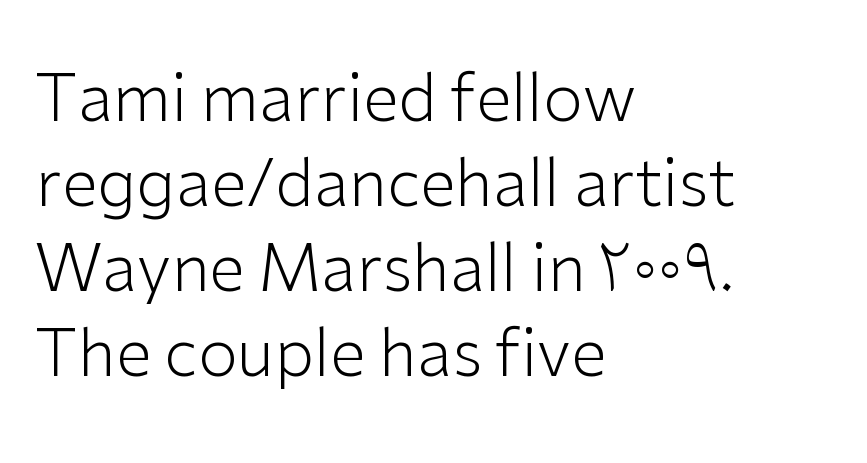
{"serif": "no", "italic": "no", "bold": "no", "weight": "light", "width": "normal", "stroke_contrast": "low", "x_height": "medium", "monospaced": "no", "underline": "no", "align": "left", "line_spacing": "normal", "line_spacing_ratio": 1.31, "letter_spacing": "normal", "letter_spacing_em": 0.0, "glyph_px": 65}
